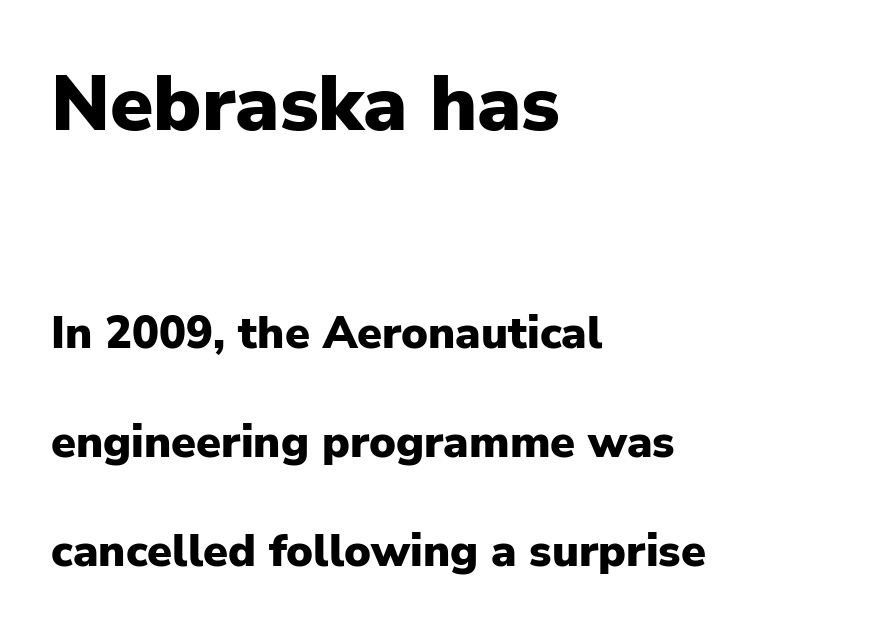
Q: Is the text bold? A: Yes.
Q: Is the text italic (slanted)? A: No, it is upright.
Q: Is the typeface a serif or a sans-serif typeface? A: Sans-serif.
Q: Is the text underlined? A: No.
Q: How is the paragraph aligned? A: Left-aligned.
Q: Is the spacing between letters normal or unusually wide? A: Normal.
Q: Is the spacing between lines tight, normal or loose? A: Loose.
Q: Which block of text is set in a larger size, the first (top) or the second (bottom)? A: The first (top) one.
Q: Width (condensed, normal, or wide)? A: Normal.
Q: Stroke contrast? A: Low.
Q: x-height? A: Medium.
Q: Monospaced? A: No.
